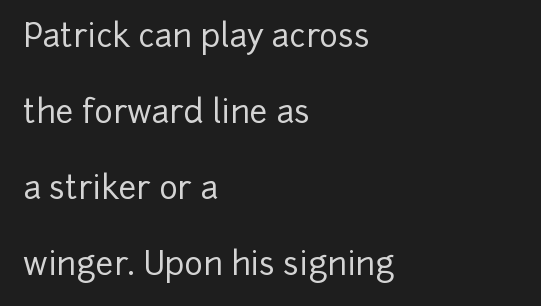
Q: Is the text italic (slanted)? A: No, it is upright.
Q: Is the typeface a serif or a sans-serif typeface? A: Sans-serif.
Q: Is the text underlined? A: No.
Q: How is the paragraph aligned? A: Left-aligned.
Q: Is the spacing between letters normal or unusually wide? A: Normal.
Q: Is the spacing between lines tight, normal or loose? A: Loose.
Q: Width (condensed, normal, or wide)? A: Normal.
Q: Stroke contrast? A: Low.
Q: x-height? A: Medium.
Q: Monospaced? A: No.
